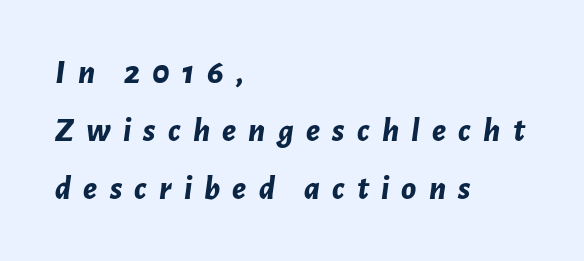
The image shows 34 px bold type, italic (leaning right); set left-aligned, normal line spacing (1.7x), unusually wide letter spacing (+0.36 em), not underlined; low stroke contrast and a medium x-height.
